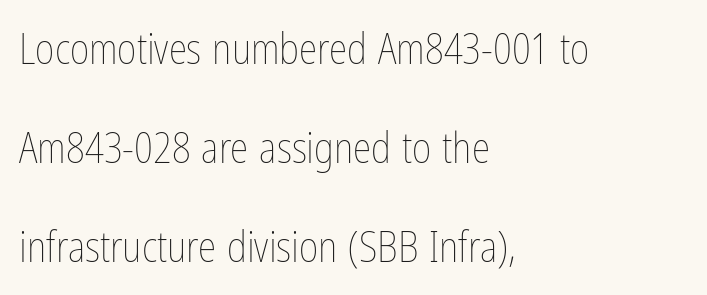
Regarding leading, the lines here are spaced well apart. Between one letter and the next there's only the usual sliver of space. These lines are set flush left with a ragged right edge. The strokes carry an ordinary text weight at most. Think of a printed novel: that variable character pitch is what you see here. No word sits above an underline.
